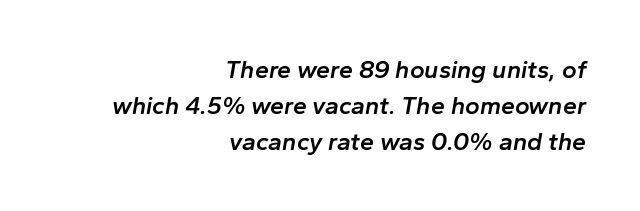
{"italic": "yes", "lean": "right", "slant_degrees": 10, "bold": "semi", "underline": "no", "align": "right", "line_spacing": "normal", "line_spacing_ratio": 1.44, "letter_spacing": "normal", "letter_spacing_em": 0.0, "glyph_px": 25}
